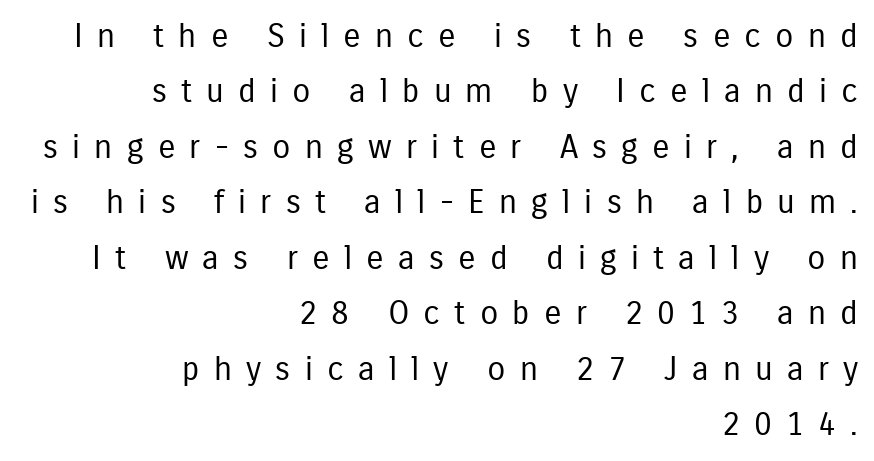
The image shows 33 px regular-weight, condensed sans-serif type, upright; set right-aligned, normal line spacing (1.68x), unusually wide letter spacing (+0.43 em), not underlined; low stroke contrast and a medium x-height.
